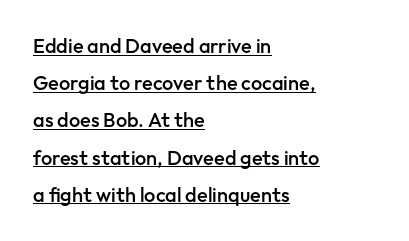
The image shows 20 px text type, upright; set left-aligned, line spacing 1.86x, normal letter spacing, underlined.
